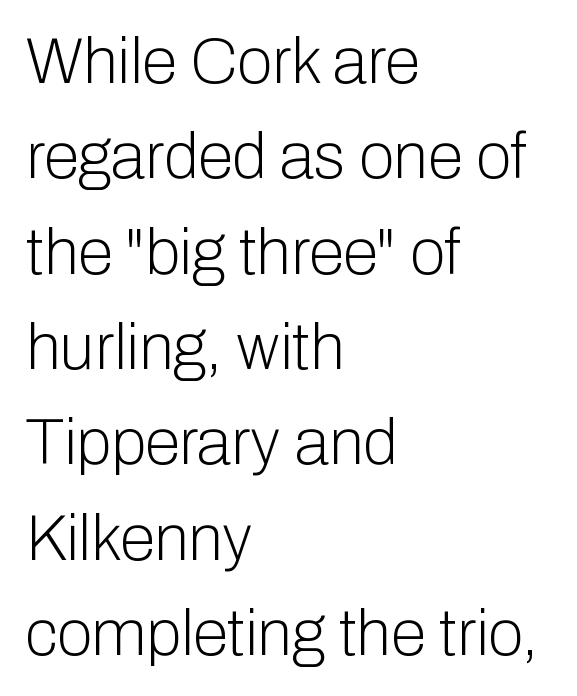
Only glyphs here, with clear space below each row. Upright lettering throughout. Note the varied advance widths — an 'i' is clearly narrower than an 'm'. The type is set solid horizontally, with unmodified tracking. One glance says typical: line gaps are just what's usual. The lines are quadded left.
